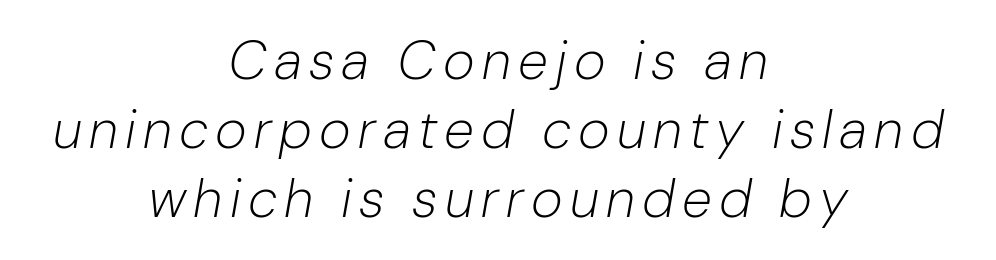
{"italic": "yes", "lean": "right", "slant_degrees": 10, "bold": "no", "weight": "light", "width": "condensed", "stroke_contrast": "low", "x_height": "medium", "monospaced": "no", "underline": "no", "align": "center", "line_spacing": "normal", "line_spacing_ratio": 1.28, "glyph_px": 54}
